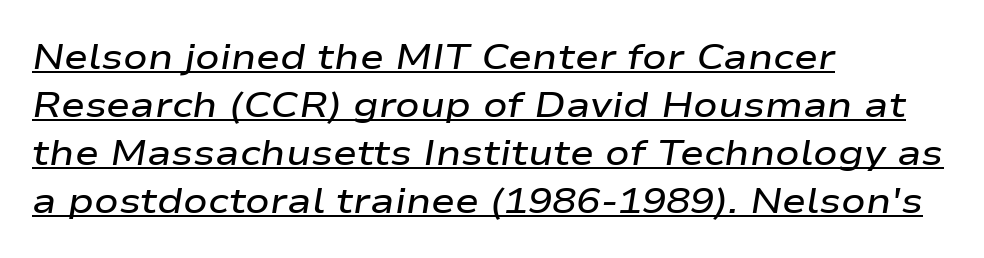
{"italic": "yes", "lean": "right", "slant_degrees": 9, "bold": "semi", "weight": "semibold", "width": "wide", "stroke_contrast": "low", "x_height": "medium", "monospaced": "no", "underline": "yes", "align": "left", "line_spacing": "normal", "line_spacing_ratio": 1.33, "letter_spacing": "normal", "letter_spacing_em": 0.0, "glyph_px": 36}
